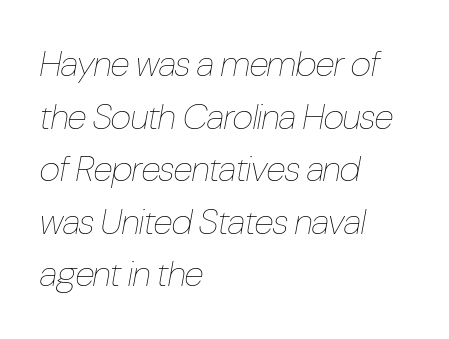
{"italic": "yes", "lean": "right", "slant_degrees": 10, "bold": "no", "weight": "thin", "width": "condensed", "stroke_contrast": "low", "x_height": "medium", "monospaced": "no", "underline": "no", "align": "left", "line_spacing": "normal", "line_spacing_ratio": 1.46, "letter_spacing": "normal", "letter_spacing_em": 0.0, "glyph_px": 36}
